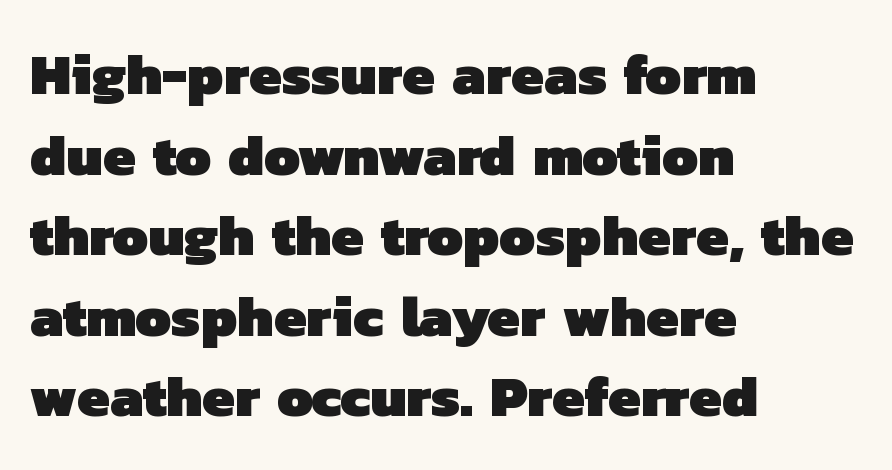
The image shows 58 px heavy sans-serif type; set left-aligned, normal line spacing (1.39x), normal letter spacing, not underlined; low stroke contrast and a medium x-height.
